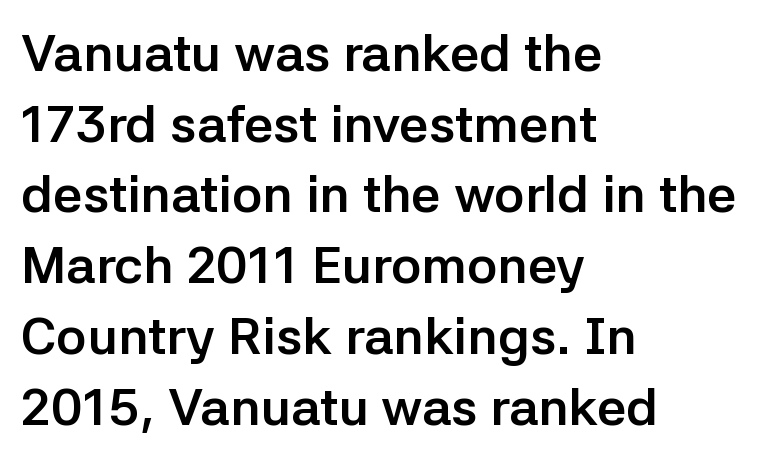
Compared with typical paragraphs, the rows here are spaced about the same. The text was rendered using a sans face with plain stroke endings. It's the straight-up-and-down kind of type. The space beneath each line is pristine and unruled.
